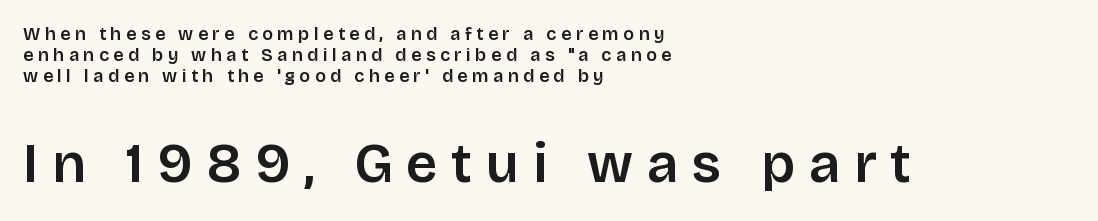
Top chunk: small. Bottom chunk: large. Beneath every word, the page is bare. The rendering shows plain stroke endings on the letterforms — a sans-serif design. This sample uses expanded letter spacing, leaving extra air between glyphs. The compositor pushed each line to the left boundary. Ascenders rise straight up at ninety degrees.
